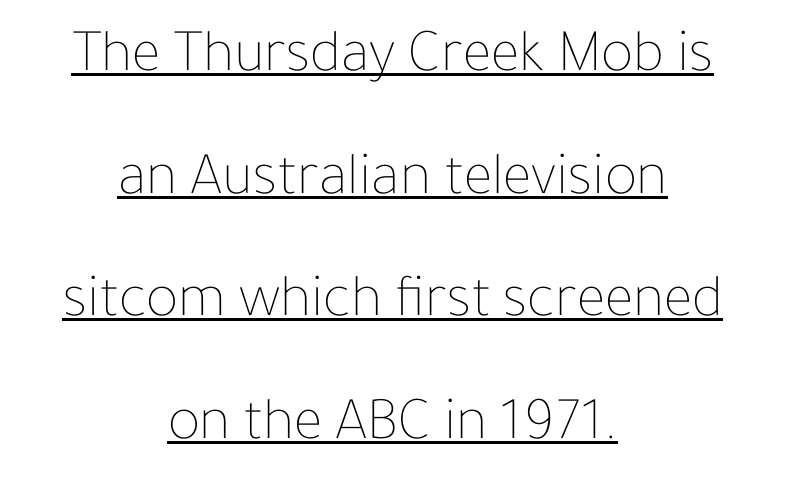
{"italic": "no", "bold": "no", "weight": "thin", "width": "normal", "stroke_contrast": "low", "x_height": "medium", "monospaced": "no", "underline": "yes", "align": "center", "line_spacing": "loose", "line_spacing_ratio": 2.01, "letter_spacing": "normal", "letter_spacing_em": 0.0, "glyph_px": 61}
